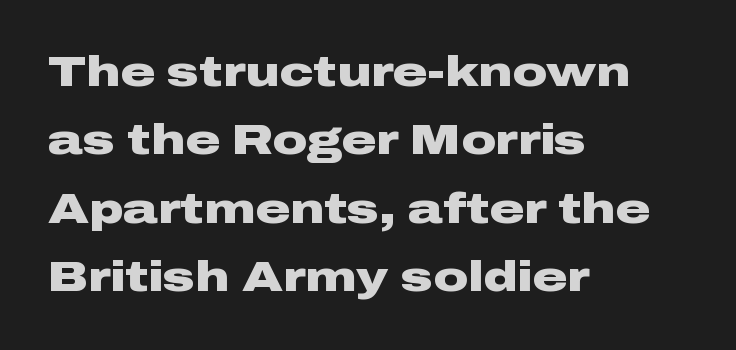
Examine the stroke ends and you'll find no serifs. The letters stand straight up with perfectly vertical stems. The setting favours the left margin, as ordinary paragraphs usually do. This rendering leaves character spacing at its baseline value. The leading is moderate, giving the passage an even texture.
